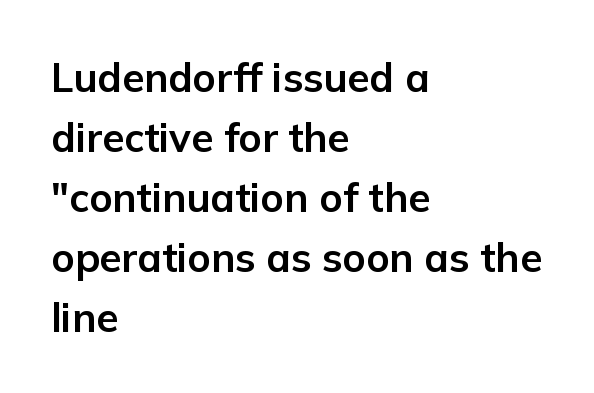
Q: Is the text bold? A: Yes.
Q: Is the text italic (slanted)? A: No, it is upright.
Q: Is the typeface a serif or a sans-serif typeface? A: Sans-serif.
Q: Is the text underlined? A: No.
Q: How is the paragraph aligned? A: Left-aligned.
Q: Is the spacing between letters normal or unusually wide? A: Normal.
Q: Is the spacing between lines tight, normal or loose? A: Normal.
Q: Width (condensed, normal, or wide)? A: Normal.
Q: Stroke contrast? A: Low.
Q: x-height? A: Medium.
Q: Monospaced? A: No.
